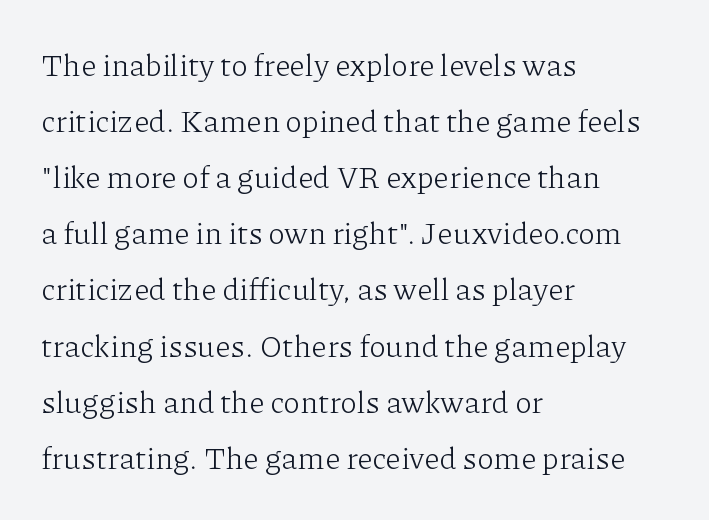
The image shows 31 px light serif type, upright; set left-aligned, line spacing 1.81x, normal letter spacing, not underlined; low stroke contrast and a medium x-height.
